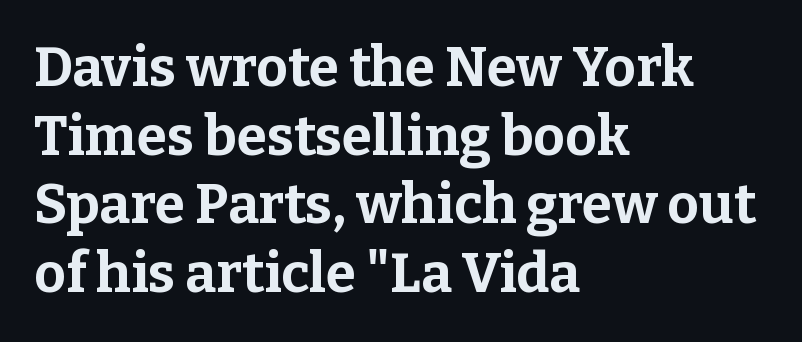
Q: Is the text bold? A: Yes.
Q: Is the text italic (slanted)? A: No, it is upright.
Q: Is the typeface a serif or a sans-serif typeface? A: Serif.
Q: Is the text underlined? A: No.
Q: How is the paragraph aligned? A: Left-aligned.
Q: Is the spacing between letters normal or unusually wide? A: Normal.
Q: Is the spacing between lines tight, normal or loose? A: Normal.
Q: Width (condensed, normal, or wide)? A: Normal.
Q: Stroke contrast? A: Low.
Q: x-height? A: Medium.
Q: Monospaced? A: No.
